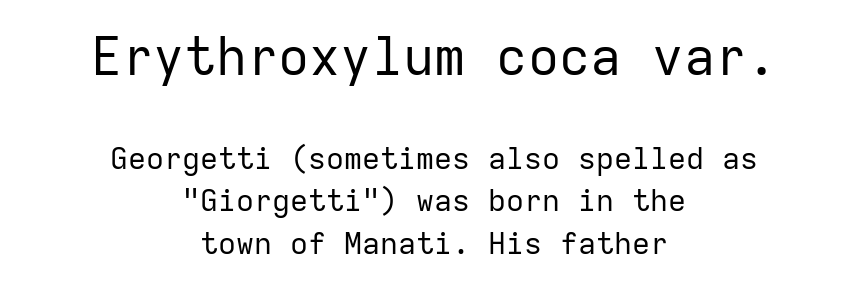
The image shows 52 px regular-weight sans-serif type, upright, monospaced; set centered, normal line spacing (1.41x), normal letter spacing, not underlined; the first (top) block is 1.73x larger; low stroke contrast and a medium x-height.
